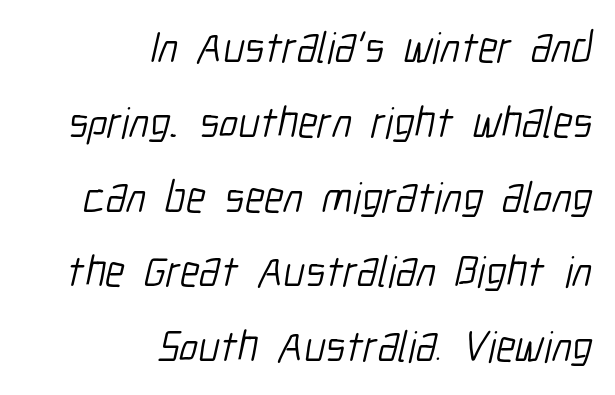
What's the leading like? Ordinary, nothing unusual. All the whitespace from short lines collects on the left. Bare-footed words on every line. Caption: face not bold, strokes unweighted. The rendering keeps characters at their native spacing. Check where the strokes stop: nothing finishes them off — pure sans.
